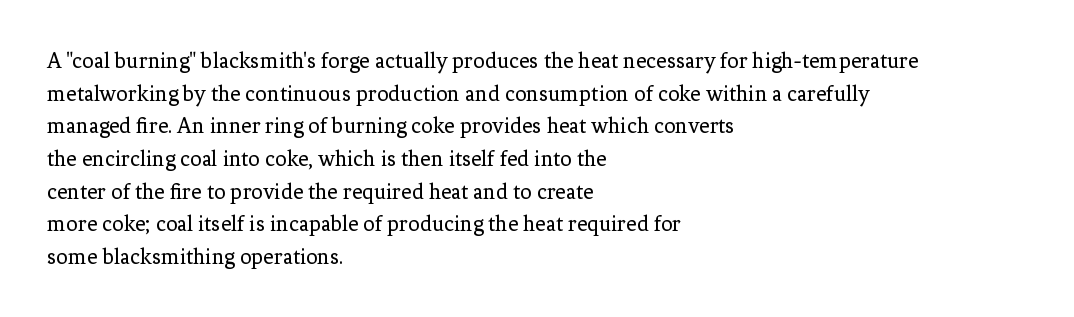
The image shows 23 px text type, upright; set left-aligned, normal line spacing (1.42x), normal letter spacing, not underlined.
